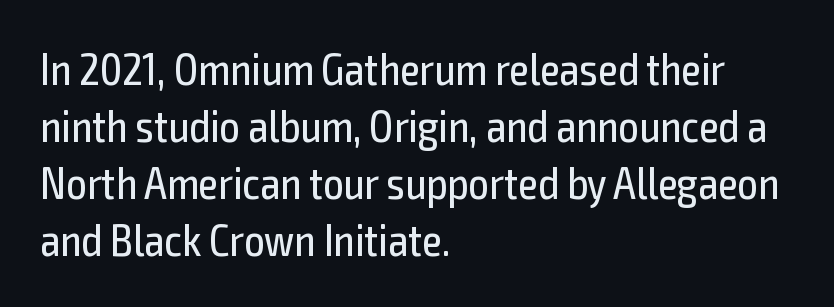
The image shows 45 px regular-weight, condensed sans-serif type, upright; set left-aligned, normal line spacing (1.27x), normal letter spacing, not underlined; a medium x-height.
